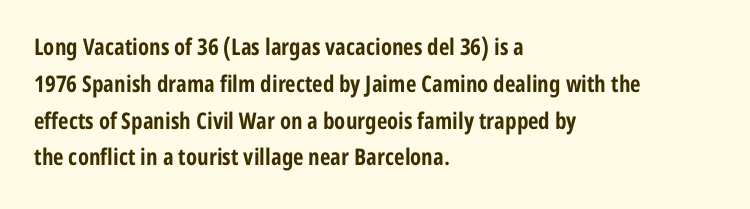
The image shows 23 px bold type, upright; set left-aligned, normal line spacing (1.6x), normal letter spacing, not underlined.
